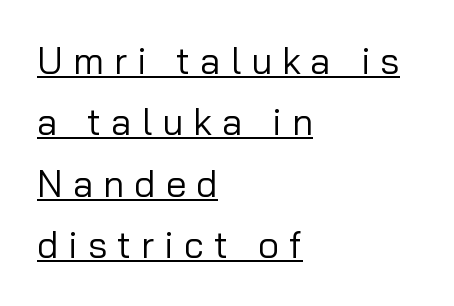
The image shows 37 px regular-weight sans-serif type, upright; set left-aligned, normal line spacing (1.66x), unusually wide letter spacing (+0.27 em), underlined; low stroke contrast and a medium x-height.
